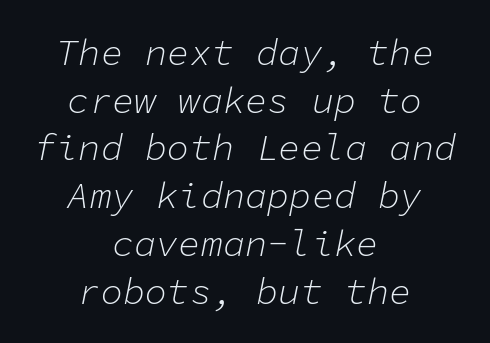
Spacing verdict: monospaced, one width for all characters. Compared with a typical body face, this is equally light or lighter still. The specimen omits any rule beneath the text block's lines. When letters slant like this, we call the style italic.
